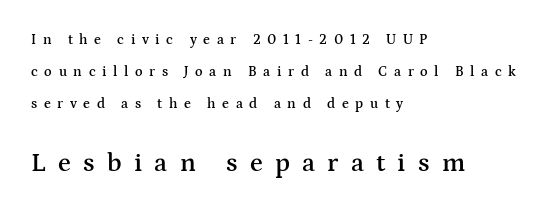
{"italic": "no", "bold": "semi", "underline": "no", "align": "left", "line_spacing": "loose", "line_spacing_ratio": 2.28, "letter_spacing": "wide", "letter_spacing_em": 0.47, "larger_block": "second", "size_ratio": 1.86, "glyph_px": 26}
